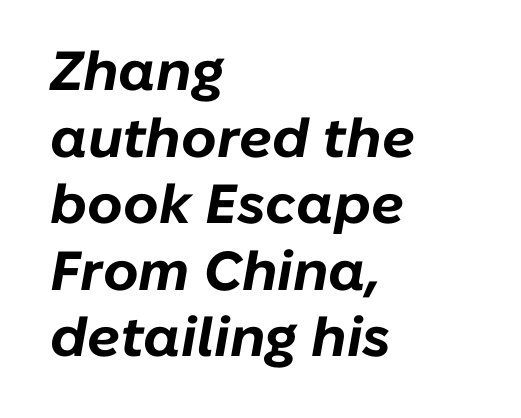
The image shows 55 px bold type, italic (leaning right); set left-aligned, line spacing 1.21x, normal letter spacing, not underlined; low stroke contrast and a medium x-height.
